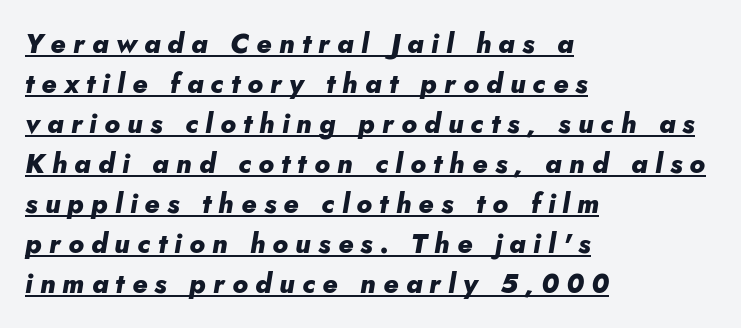
Q: Is the text bold? A: Yes.
Q: Is the text italic (slanted)? A: Yes, it leans right by about 10 degrees.
Q: Is the text underlined? A: Yes.
Q: How is the paragraph aligned? A: Left-aligned.
Q: Is the spacing between letters normal or unusually wide? A: Unusually wide.
Q: Is the spacing between lines tight, normal or loose? A: Normal.
